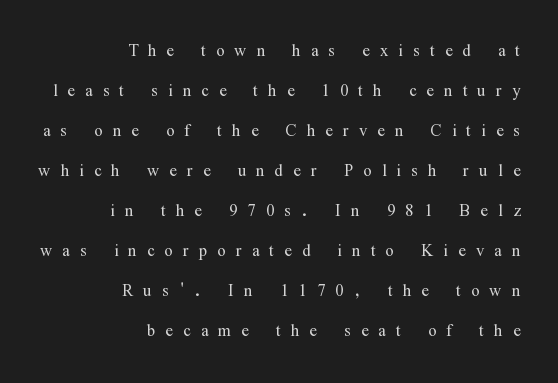
{"italic": "no", "bold": "no", "underline": "no", "align": "right", "line_spacing_ratio": 1.82, "letter_spacing": "wide", "letter_spacing_em": 0.46, "glyph_px": 22}
